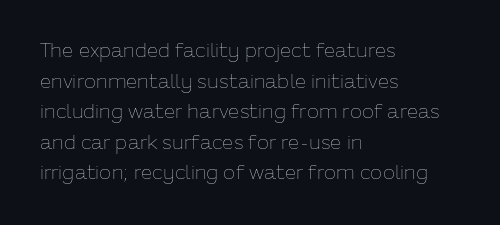
If you drew a line through each stem, it would be perfectly vertical. Students, observe: this is what conventionally led text looks like. Alignment: flush left. Decoration check: the copy has no underline.
